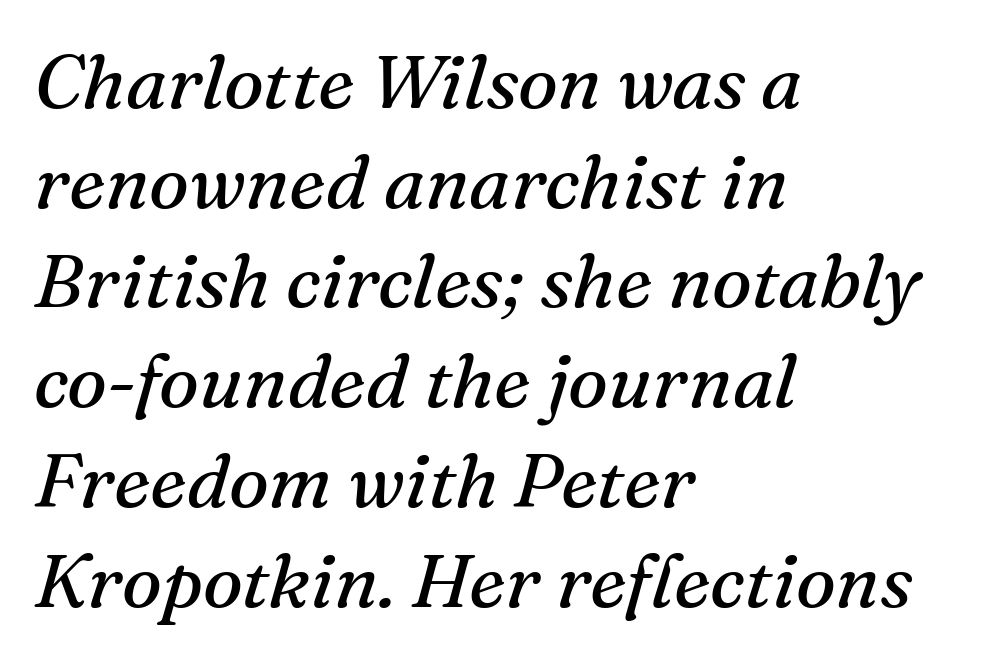
Q: Is the text bold? A: No.
Q: Is the text italic (slanted)? A: Yes, it leans right by about 16 degrees.
Q: Is the typeface a serif or a sans-serif typeface? A: Serif.
Q: Is the text underlined? A: No.
Q: How is the paragraph aligned? A: Left-aligned.
Q: Is the spacing between letters normal or unusually wide? A: Normal.
Q: Is the spacing between lines tight, normal or loose? A: Normal.
Q: Width (condensed, normal, or wide)? A: Normal.
Q: Stroke contrast? A: Medium.
Q: x-height? A: Medium.
Q: Monospaced? A: No.
